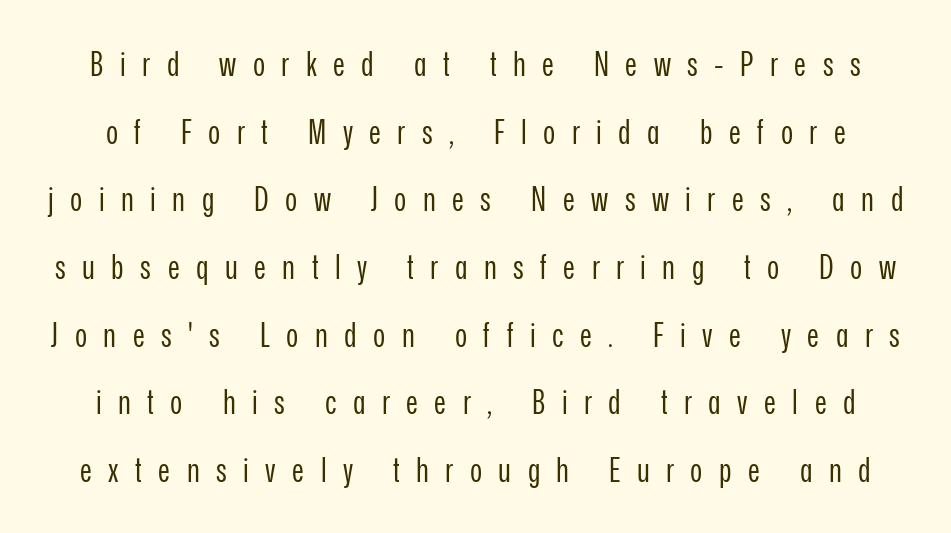
{"serif": "no", "italic": "no", "bold": "no", "weight": "regular", "width": "condensed", "stroke_contrast": "low", "x_height": "medium", "monospaced": "no", "underline": "no", "line_spacing": "loose", "line_spacing_ratio": 2.05, "letter_spacing": "wide", "letter_spacing_em": 0.5, "glyph_px": 33}
